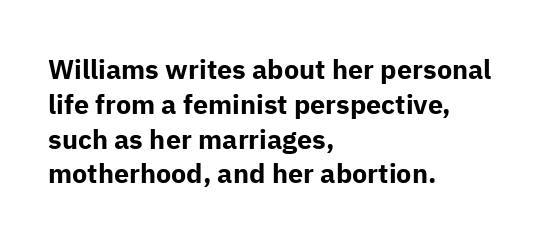
{"italic": "no", "bold": "yes", "underline": "no", "align": "left", "line_spacing": "normal", "line_spacing_ratio": 1.29, "letter_spacing": "normal", "letter_spacing_em": 0.0, "glyph_px": 27}
